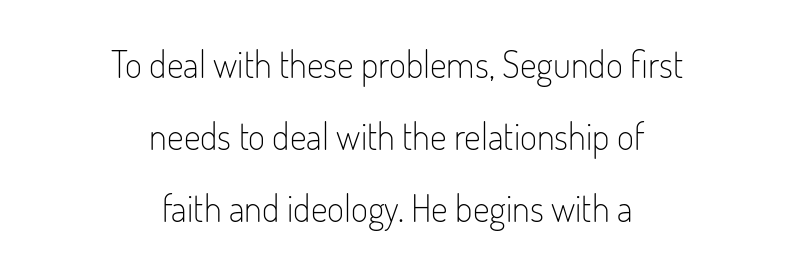
The weight tops out at a normal text grade. The rendering positions every line midway between the sides. The strip under each line holds only bare page. You could not count columns in this text — the font is proportionally spaced. Each letter's strokes conclude bluntly, with no projecting serifs.
